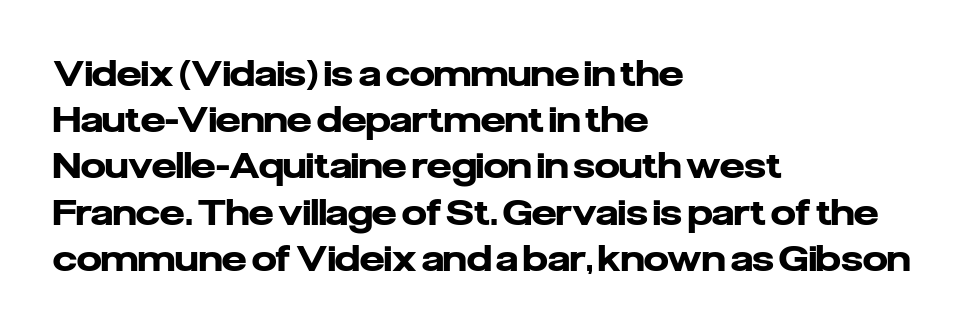
Bare-footed words on every line. Plenty of ink on the page — the face is bold. Does the type have serifs? No, each stem ends abruptly. Ascenders rise straight up at ninety degrees.
